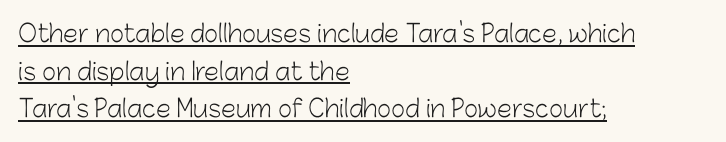
The image shows 24 px text type, upright; set left-aligned, normal line spacing (1.57x), normal letter spacing, underlined.
